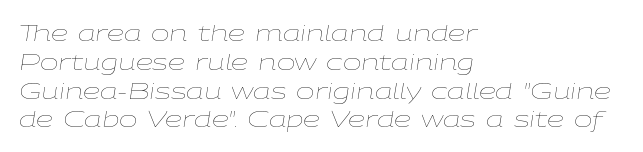
Q: Is the text bold? A: No.
Q: Is the text italic (slanted)? A: Yes, it leans right by about 9 degrees.
Q: Is the text underlined? A: No.
Q: How is the paragraph aligned? A: Left-aligned.
Q: Is the spacing between letters normal or unusually wide? A: Normal.
Q: Is the spacing between lines tight, normal or loose? A: Normal.
